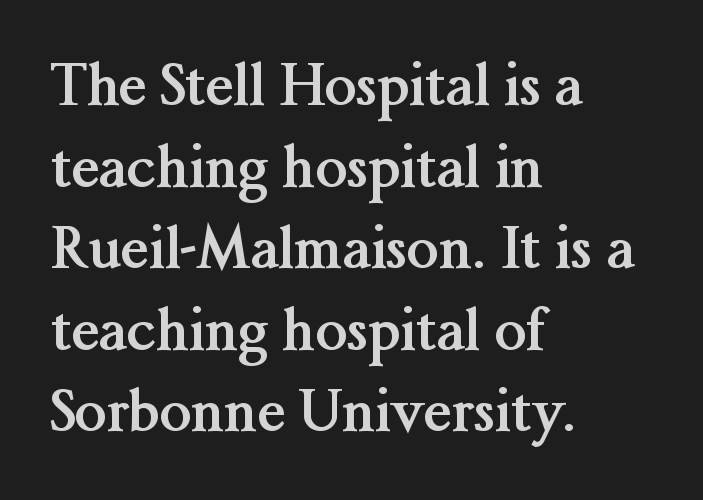
Q: Is the text bold? A: Yes.
Q: Is the text italic (slanted)? A: No, it is upright.
Q: Is the typeface a serif or a sans-serif typeface? A: Serif.
Q: Is the text underlined? A: No.
Q: How is the paragraph aligned? A: Left-aligned.
Q: Is the spacing between letters normal or unusually wide? A: Normal.
Q: Is the spacing between lines tight, normal or loose? A: Normal.
Q: Width (condensed, normal, or wide)? A: Normal.
Q: Stroke contrast? A: Medium.
Q: x-height? A: Medium.
Q: Monospaced? A: No.
